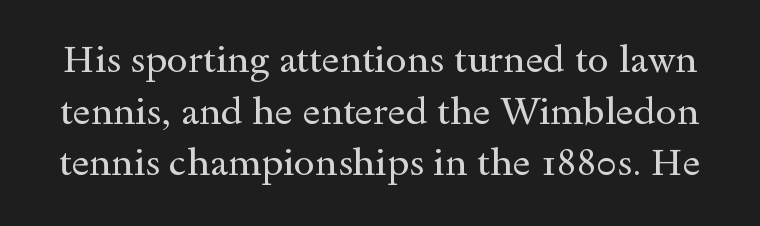
Weight class: somewhere from thin through regular. Vertical strokes here are truly vertical. Each new line begins a customary step beneath the previous one. Examine the stroke ends and you'll spot serifs. Letters rest on an invisible, unmarked baseline.
